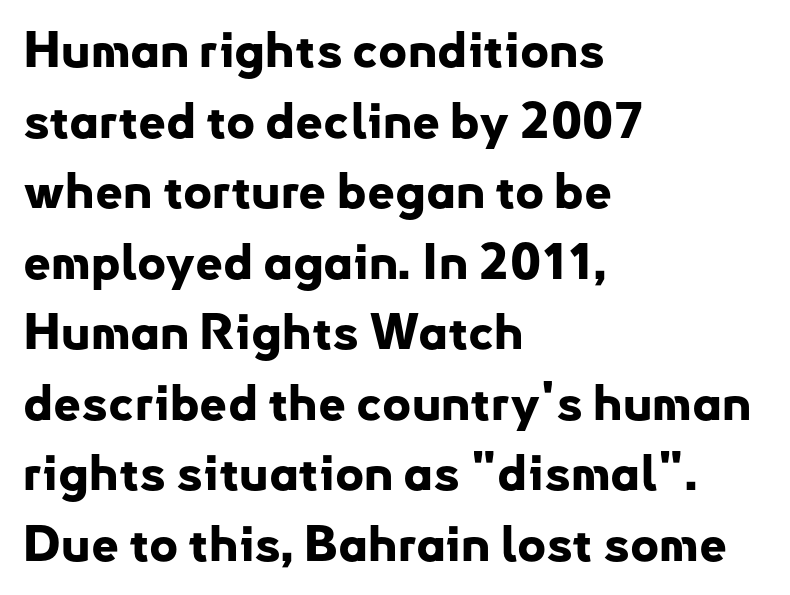
Honestly, the row spacing looks completely unremarkable. How are the letters spaced? Ordinarily, with no added tracking. No italicization has been applied; the sample stays upright. Caption: multi-line text, flush left, ragged right. Typesetter's note: full bold, strokes at maximum text heaviness. Only glyphs here, with clear space below each row.
